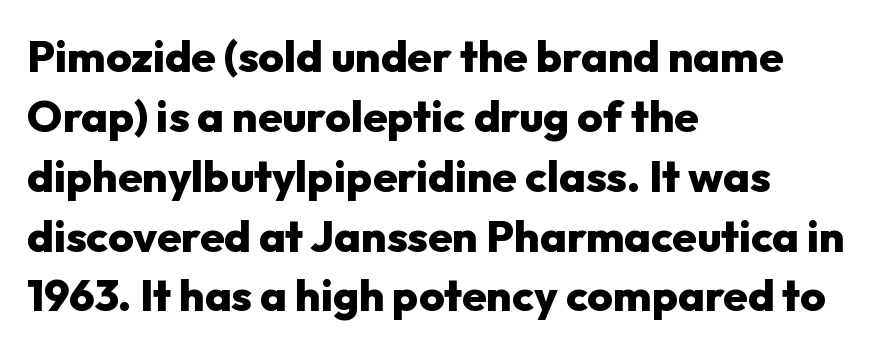
Q: Is the text bold? A: Yes.
Q: Is the text italic (slanted)? A: No, it is upright.
Q: Is the typeface a serif or a sans-serif typeface? A: Sans-serif.
Q: Is the text underlined? A: No.
Q: How is the paragraph aligned? A: Left-aligned.
Q: Is the spacing between letters normal or unusually wide? A: Normal.
Q: Is the spacing between lines tight, normal or loose? A: Normal.
Q: Width (condensed, normal, or wide)? A: Normal.
Q: Stroke contrast? A: Low.
Q: x-height? A: Medium.
Q: Monospaced? A: No.
